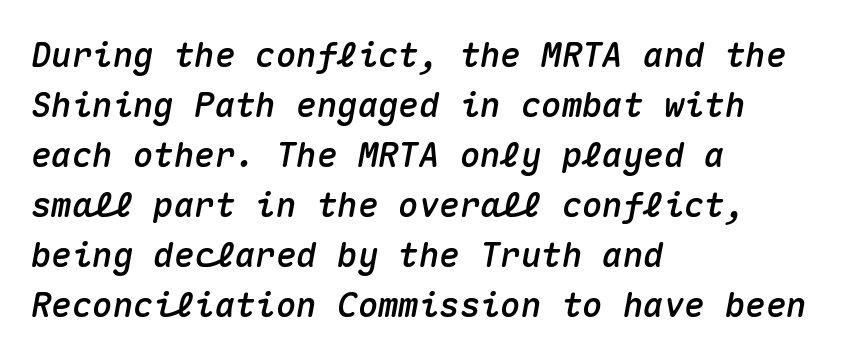
The image shows 34 px text type, italic (leaning right), monospaced; set left-aligned, normal line spacing (1.47x), normal letter spacing, not underlined; medium stroke contrast and a medium x-height.
